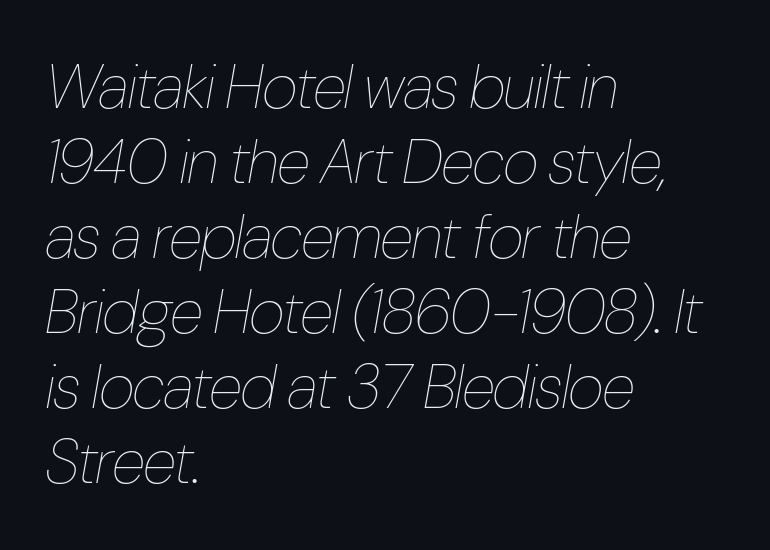
Underlining? Definitely not there. Inter-character spacing is left at the font's built-in metrics. The ragged edge is on the right, which tells us the setting is flush left. Nothing heavy about these letters — not bold at all.
